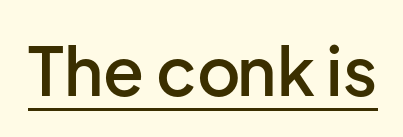
{"serif": "no", "italic": "no", "bold": "semi", "weight": "semibold", "width": "normal", "stroke_contrast": "low", "x_height": "medium", "monospaced": "no", "underline": "yes", "letter_spacing": "normal", "letter_spacing_em": 0.0, "glyph_px": 67}
